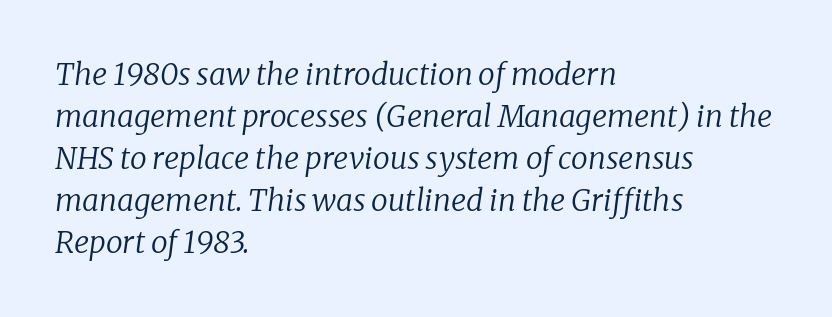
Just letters on the line, the space beneath them empty. These lines sit exactly where default settings would place them. No chunkiness to these letters — they're not bold. Here the glyphs are tracked normally, forming tight word shapes.
